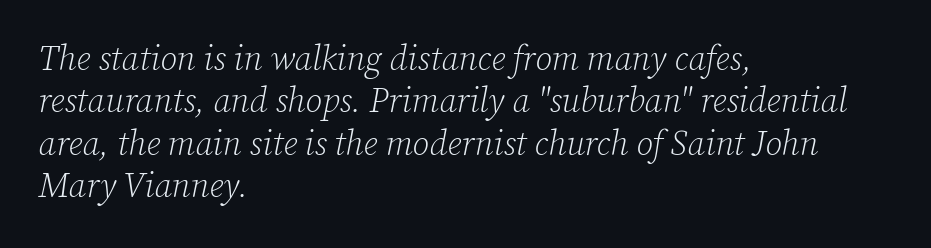
The image shows 34 px light serif type, italic (leaning right); set left-aligned, normal line spacing (1.25x), normal letter spacing, not underlined; low stroke contrast and a medium x-height.
